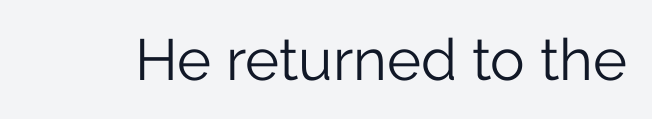
Serif or sans? Sans — the stroke terminals are bare. Has an underline been added? It has not. Do the characters align in a grid? No, the font is proportional. The type sits square on the baseline with zero lean. In terms of letterspacing, this is plain default setting.
